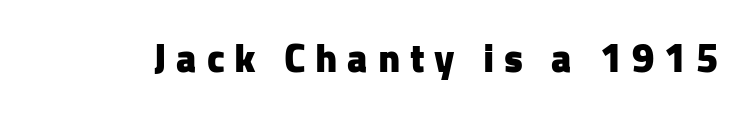
The baseline area is clear. Does the lettering tilt? It doesn't — this is upright. Students, this is bold: see how much ink each stroke carries. The line texture is sparse and dotted thanks to wide tracking.
